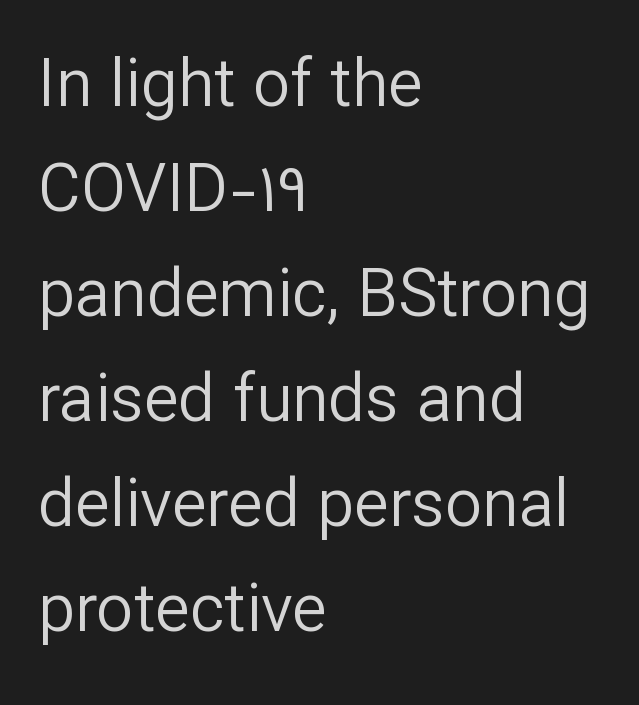
{"serif": "no", "italic": "no", "bold": "no", "weight": "regular", "width": "normal", "stroke_contrast": "low", "x_height": "medium", "monospaced": "no", "underline": "no", "align": "left", "line_spacing": "normal", "line_spacing_ratio": 1.59, "letter_spacing": "normal", "letter_spacing_em": 0.0, "glyph_px": 66}
